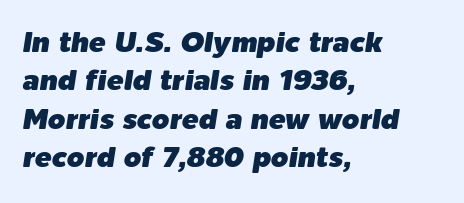
{"italic": "yes", "lean": "right", "slant_degrees": 9, "width": "normal", "stroke_contrast": "low", "x_height": "medium", "monospaced": "no", "underline": "no", "align": "left", "line_spacing": "normal", "line_spacing_ratio": 1.37, "letter_spacing": "normal", "letter_spacing_em": 0.0, "glyph_px": 28}
